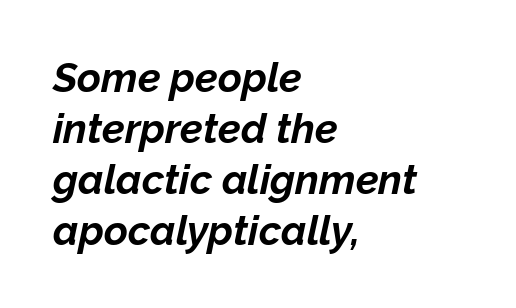
Looking at the ascenders, they clearly lean. The paragraph has a hard left edge and a soft right edge. Compared with typical body copy, the letter spacing here is the same. Only glyphs here, with clear space below each row. Strokes here are thick enough to call this a true bold. Is this a fixed-width face? No — the glyphs have proportional, varying widths.
